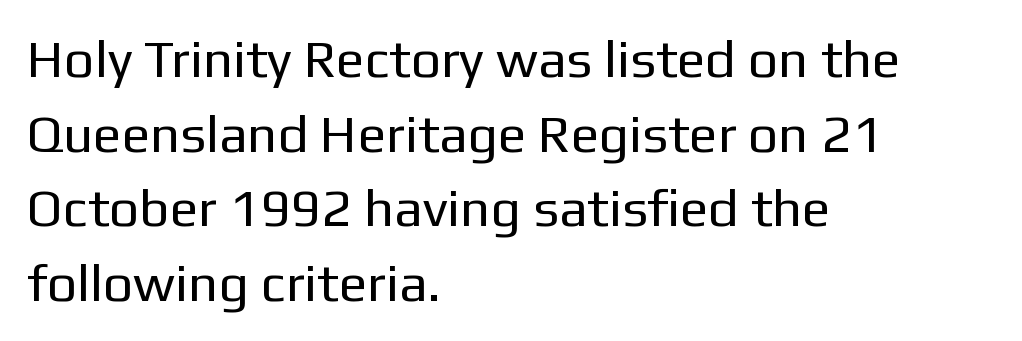
Unlike a traditional serif, this face leaves its strokes unadorned. Does the leading feel generous? No, just average. The characters are drawn with everyday or finer stroke widths. This sample uses plain, unmodified letter spacing.
